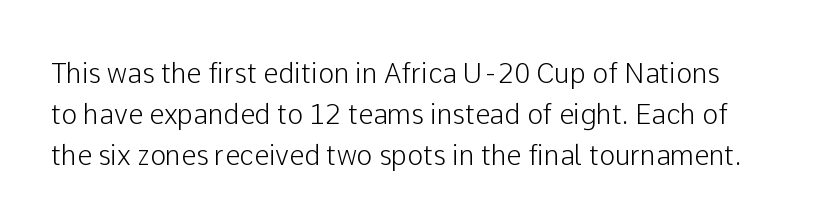
The image shows 27 px text type, upright; set normal line spacing (1.51x), normal letter spacing, not underlined.
